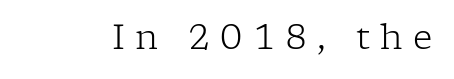
Little horizontal feet cap the strokes, marking this as serif type. Here the designer chose a conventional face with non-uniform glyph widths. The strip under each line holds only bare page. Heft: none added — not bold. Short note: letters widely spaced. Do the letters lean? They stand straight.
